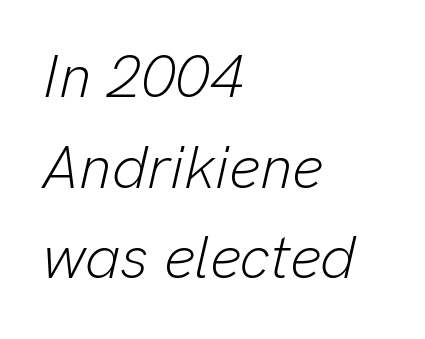
Q: Is the text bold? A: No.
Q: Is the text italic (slanted)? A: Yes, it leans right by about 13 degrees.
Q: Is the text underlined? A: No.
Q: How is the paragraph aligned? A: Left-aligned.
Q: Is the spacing between letters normal or unusually wide? A: Normal.
Q: Is the spacing between lines tight, normal or loose? A: Normal.
Q: Width (condensed, normal, or wide)? A: Normal.
Q: Stroke contrast? A: Low.
Q: x-height? A: Medium.
Q: Monospaced? A: No.
